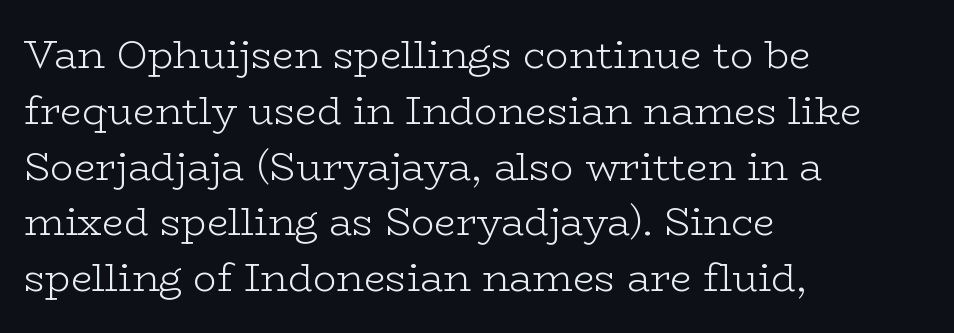
The image shows 39 px light, wide serif type, upright; set left-aligned, normal line spacing (1.43x), normal letter spacing, not underlined; low stroke contrast and a medium x-height.
